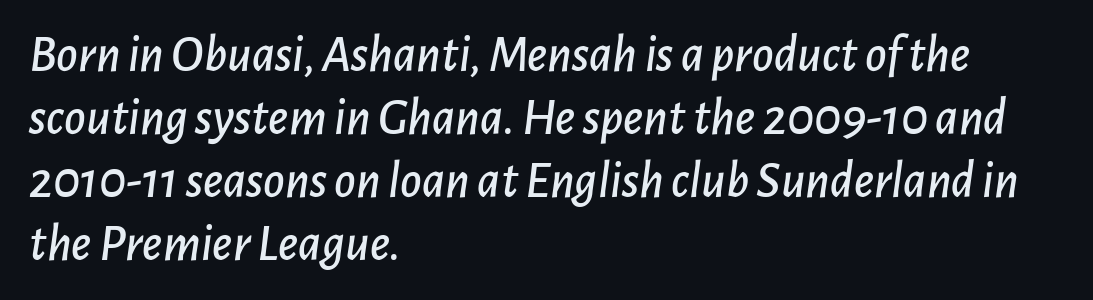
Q: Is the text italic (slanted)? A: Yes, it leans right by about 7 degrees.
Q: Is the text underlined? A: No.
Q: How is the paragraph aligned? A: Left-aligned.
Q: Is the spacing between letters normal or unusually wide? A: Normal.
Q: Width (condensed, normal, or wide)? A: Normal.
Q: Stroke contrast? A: Low.
Q: x-height? A: Medium.
Q: Monospaced? A: No.
